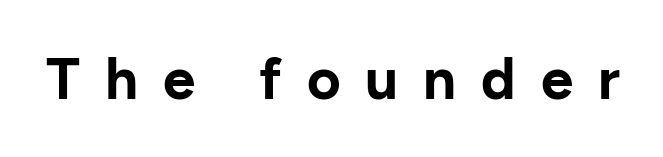
Q: Is the text bold? A: Yes.
Q: Is the text italic (slanted)? A: No, it is upright.
Q: Is the typeface a serif or a sans-serif typeface? A: Sans-serif.
Q: Is the text underlined? A: No.
Q: Is the spacing between letters normal or unusually wide? A: Unusually wide.
Q: Width (condensed, normal, or wide)? A: Normal.
Q: Stroke contrast? A: Low.
Q: x-height? A: Medium.
Q: Monospaced? A: No.
